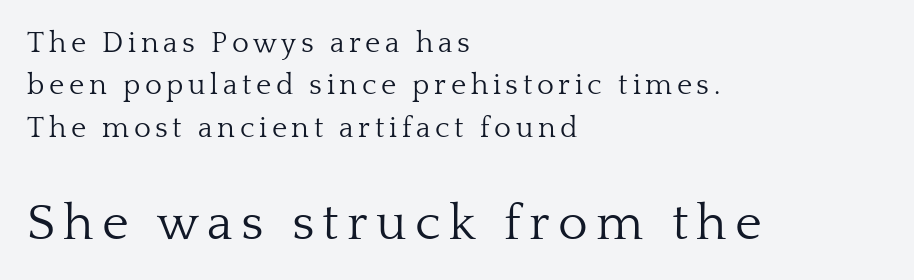
Larger block? The one below; the one above is distinctly smaller. These lines were composed using upright roman letters. This sample uses a serif face. Is this a fixed-width face? No — the glyphs have proportional, varying widths. The setting favours the left margin, as ordinary paragraphs usually do. The gap between lines stays unmarked.
